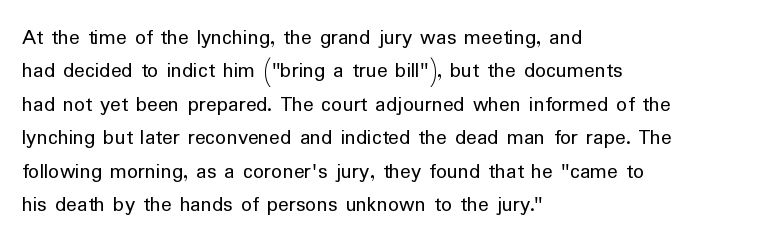
{"italic": "no", "bold": "no", "underline": "no", "align": "left", "line_spacing": "normal", "line_spacing_ratio": 1.52, "letter_spacing": "normal", "letter_spacing_em": 0.0, "glyph_px": 22}
